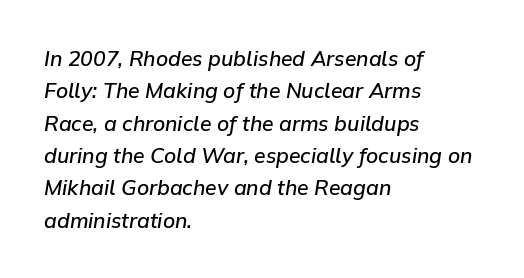
The image shows 21 px text type, italic (leaning right); set left-aligned, normal line spacing (1.54x), normal letter spacing, not underlined.
